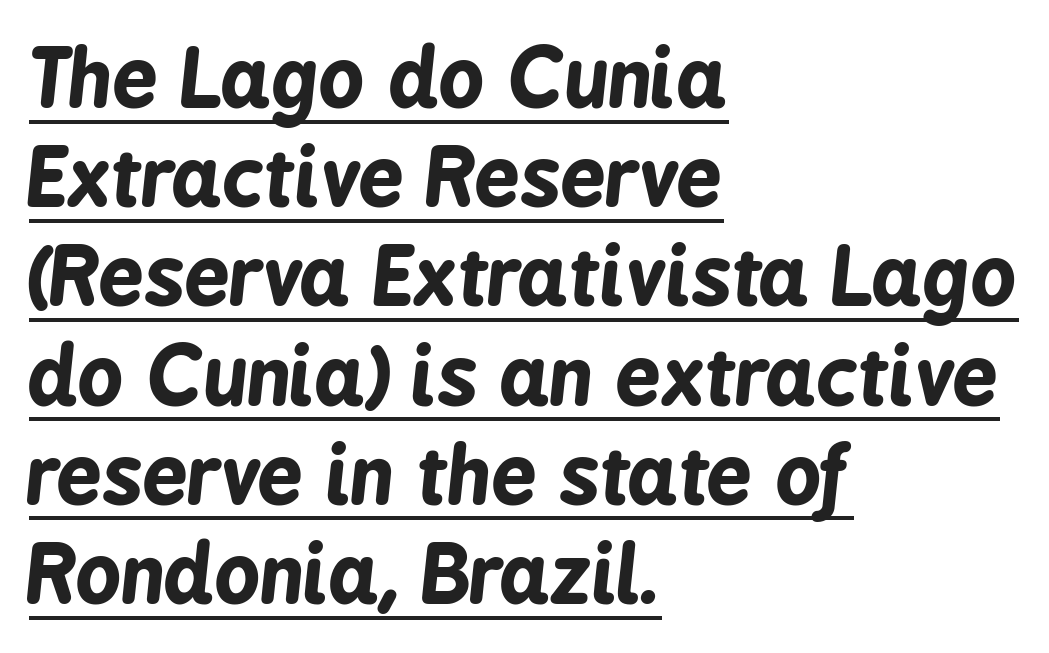
{"italic": "yes", "lean": "right", "slant_degrees": 6, "bold": "yes", "weight": "bold", "width": "condensed", "stroke_contrast": "low", "x_height": "medium", "monospaced": "no", "underline": "yes", "align": "left", "line_spacing_ratio": 1.24, "letter_spacing": "normal", "letter_spacing_em": 0.0, "glyph_px": 80}
